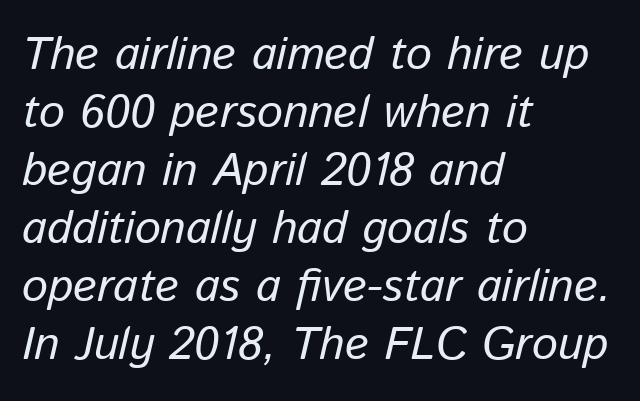
{"italic": "yes", "lean": "right", "slant_degrees": 13, "bold": "no", "weight": "regular", "width": "normal", "stroke_contrast": "low", "x_height": "medium", "monospaced": "no", "underline": "no", "align": "left", "line_spacing": "normal", "line_spacing_ratio": 1.26, "letter_spacing": "normal", "letter_spacing_em": 0.0, "glyph_px": 46}
